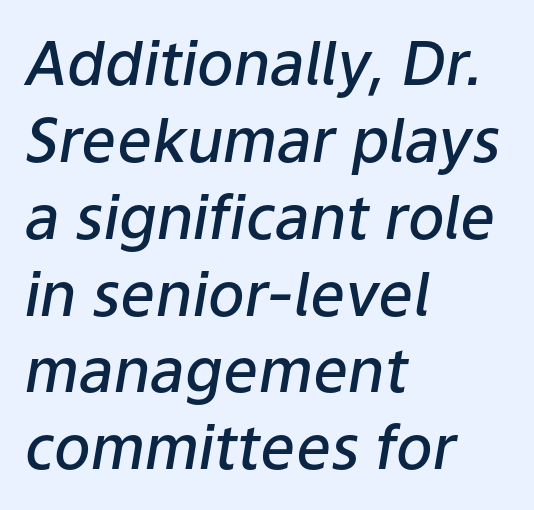
Q: Is the text bold? A: Semi-bold.
Q: Is the text italic (slanted)? A: Yes, it leans right by about 9 degrees.
Q: Is the text underlined? A: No.
Q: How is the paragraph aligned? A: Left-aligned.
Q: Is the spacing between letters normal or unusually wide? A: Normal.
Q: Is the spacing between lines tight, normal or loose? A: Normal.
Q: Width (condensed, normal, or wide)? A: Normal.
Q: Stroke contrast? A: Low.
Q: x-height? A: Medium.
Q: Monospaced? A: No.
